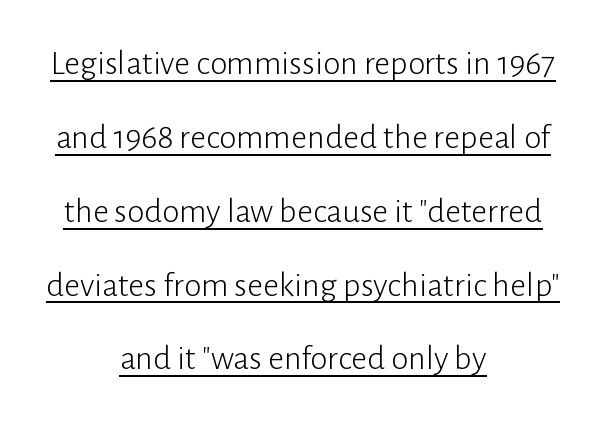
Spacing verdict: proportional, widths tailored to each character. Somebody hit Ctrl+U on this one — the words are underlined. Stem width sits at or under what a default text font uses. Note: no serifs on the glyphs. Nothing unusual about the tracking: characters are spaced as the font intends.
